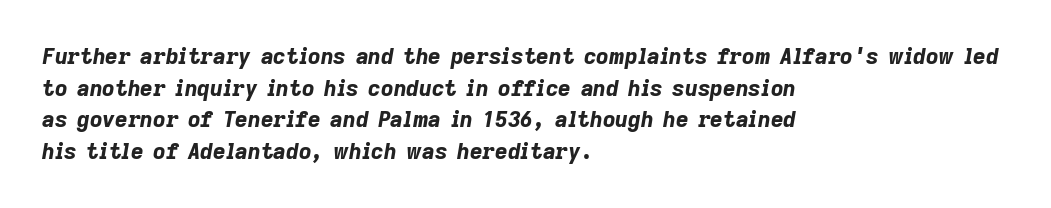
The image shows 22 px bold type, italic (leaning right); set left-aligned, normal line spacing (1.44x), normal letter spacing, not underlined.
